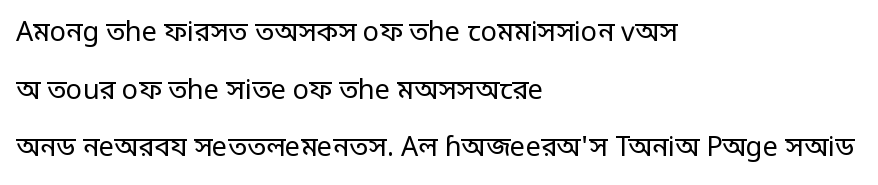
Q: Is the text bold? A: No.
Q: Is the text italic (slanted)? A: No, it is upright.
Q: Is the text underlined? A: No.
Q: How is the paragraph aligned? A: Left-aligned.
Q: Is the spacing between letters normal or unusually wide? A: Normal.
Q: Is the spacing between lines tight, normal or loose? A: Loose.
